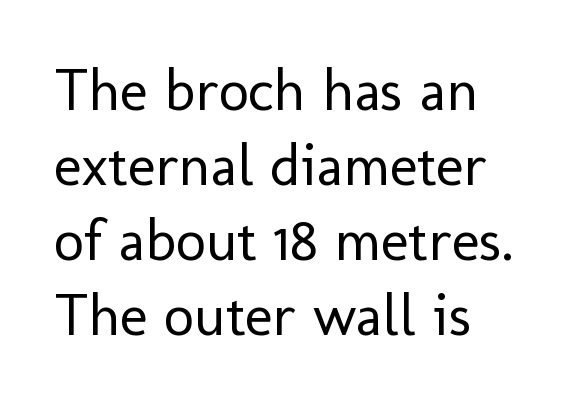
{"serif": "no", "italic": "no", "bold": "no", "weight": "regular", "width": "normal", "stroke_contrast": "low", "x_height": "medium", "monospaced": "no", "underline": "no", "align": "left", "line_spacing": "normal", "line_spacing_ratio": 1.27, "letter_spacing": "normal", "letter_spacing_em": 0.0, "glyph_px": 59}
